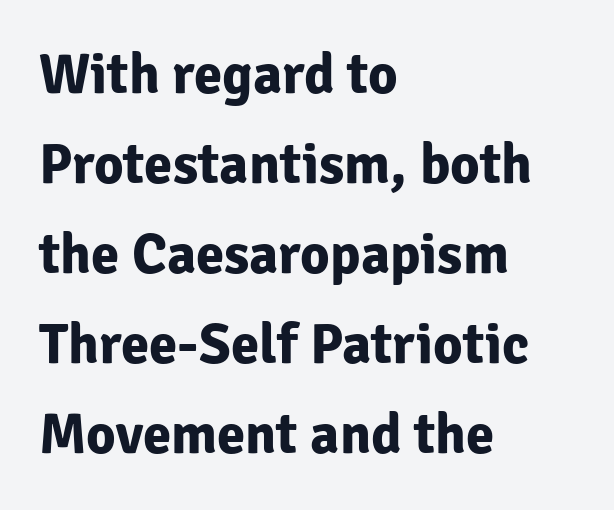
The image shows 57 px bold sans-serif type, upright; set left-aligned, normal line spacing (1.58x), normal letter spacing, not underlined; low stroke contrast and a medium x-height.
